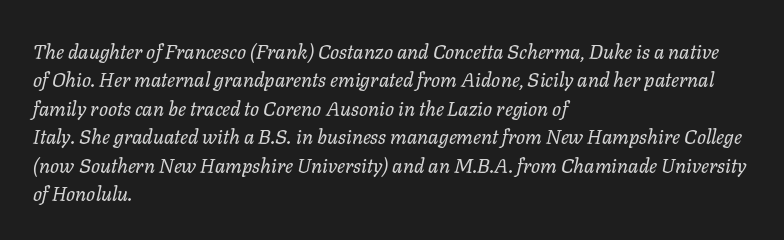
Q: Is the text bold? A: No.
Q: Is the text italic (slanted)? A: Yes, it leans right by about 11 degrees.
Q: Is the text underlined? A: No.
Q: How is the paragraph aligned? A: Left-aligned.
Q: Is the spacing between letters normal or unusually wide? A: Normal.
Q: Is the spacing between lines tight, normal or loose? A: Normal.
